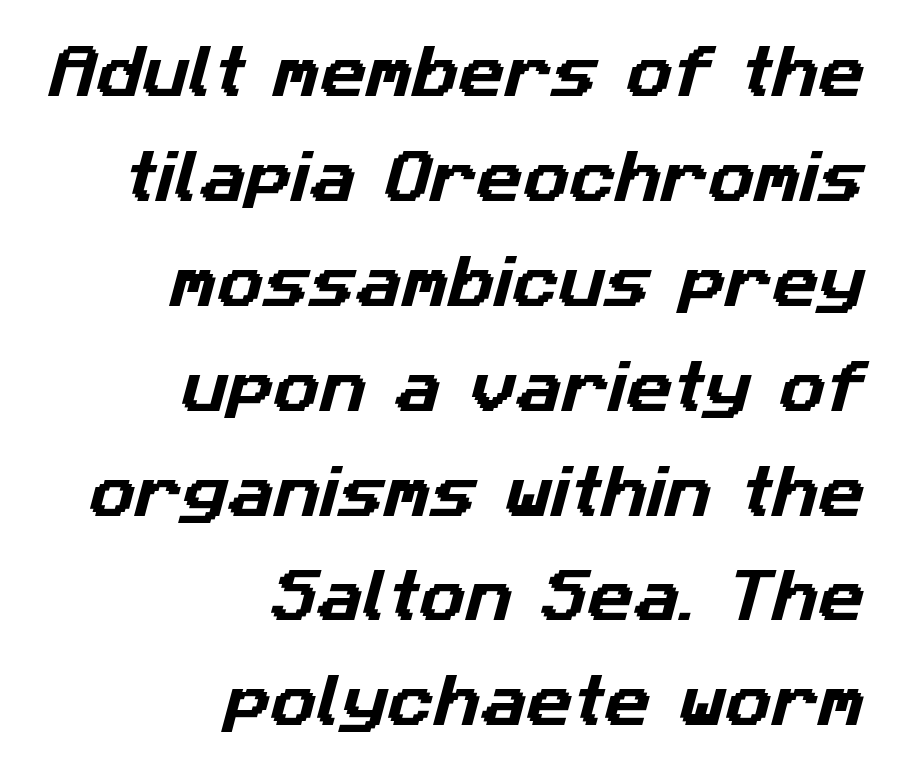
Q: Is the typeface a serif or a sans-serif typeface? A: Sans-serif.
Q: Is the text underlined? A: No.
Q: How is the paragraph aligned? A: Right-aligned.
Q: Is the spacing between letters normal or unusually wide? A: Normal.
Q: Width (condensed, normal, or wide)? A: Normal.
Q: Stroke contrast? A: Low.
Q: x-height? A: Medium.
Q: Monospaced? A: No.
